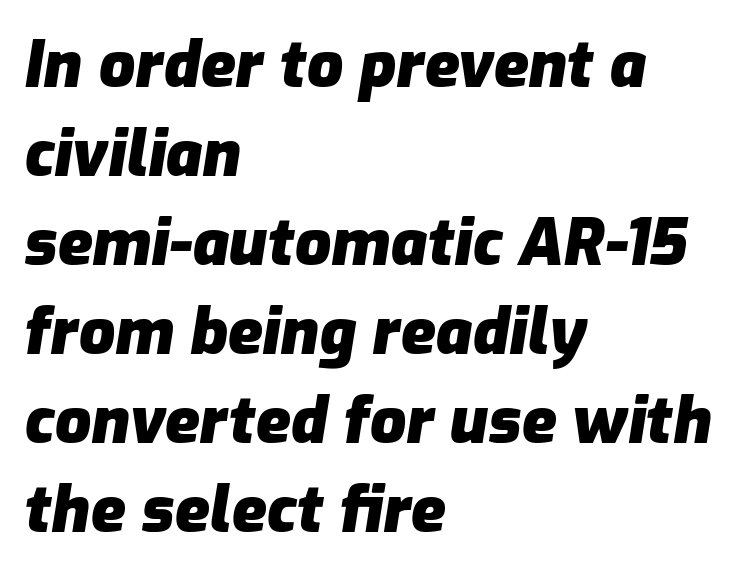
Heavy-handed strokes throughout: this text is bold. Spacing between characters is what you'd get straight out of the box. The specimen reads as italic at a glance. The foot of each line stays bare and open. Evenly set lines give the paragraph a standard silhouette. These lines are rendered in a variable-pitch font.
